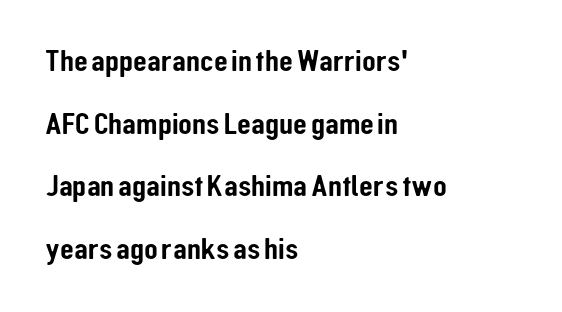
The image shows 32 px condensed sans-serif type, upright; set left-aligned, loose line spacing (1.96x), normal letter spacing, not underlined; low stroke contrast and a medium x-height.
